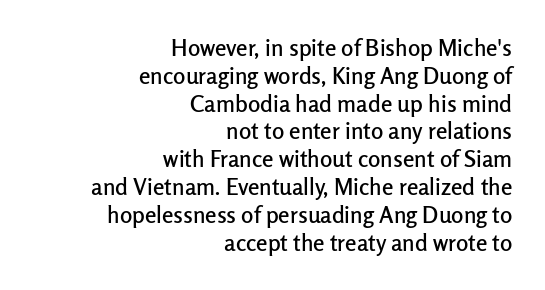
Q: Is the text italic (slanted)? A: No, it is upright.
Q: Is the text underlined? A: No.
Q: How is the paragraph aligned? A: Right-aligned.
Q: Is the spacing between letters normal or unusually wide? A: Normal.
